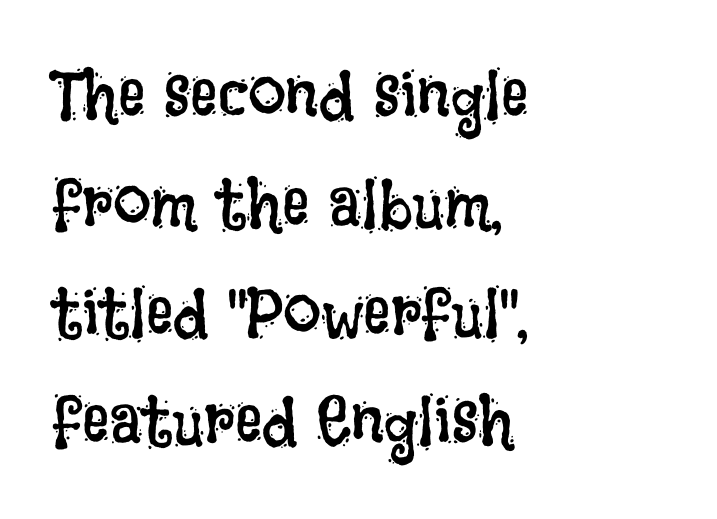
The image shows 68 px regular-weight, condensed type, upright; set left-aligned, normal line spacing (1.6x), normal letter spacing, not underlined; low stroke contrast and a large x-height.
